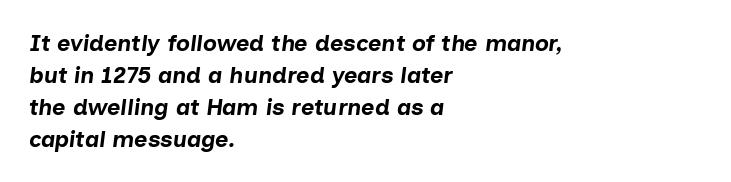
The image shows 23 px bold type, italic (leaning right); set left-aligned, normal line spacing (1.39x), normal letter spacing, not underlined.
